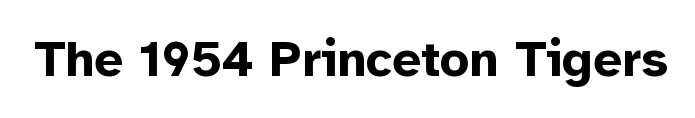
{"serif": "no", "italic": "no", "bold": "yes", "weight": "bold", "width": "normal", "stroke_contrast": "low", "x_height": "medium", "monospaced": "no", "underline": "no", "letter_spacing": "normal", "letter_spacing_em": 0.0, "glyph_px": 51}
